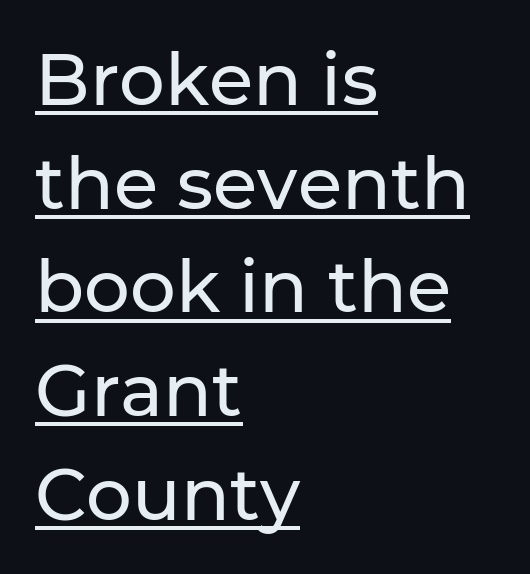
{"serif": "no", "italic": "no", "width": "normal", "stroke_contrast": "low", "x_height": "medium", "monospaced": "no", "underline": "yes", "align": "left", "line_spacing": "normal", "line_spacing_ratio": 1.44, "letter_spacing": "normal", "letter_spacing_em": 0.0, "glyph_px": 72}
